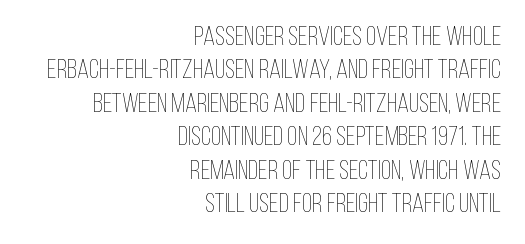
{"italic": "no", "bold": "no", "underline": "no", "align": "right", "line_spacing_ratio": 1.24, "letter_spacing": "normal", "letter_spacing_em": 0.0, "glyph_px": 27}
